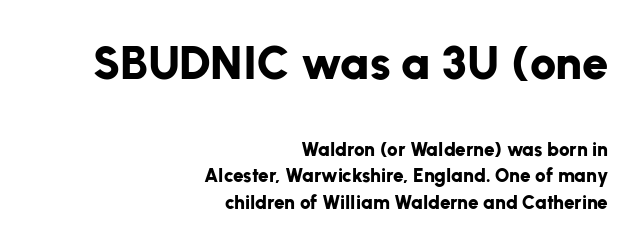
{"serif": "no", "italic": "no", "bold": "yes", "weight": "bold", "width": "normal", "stroke_contrast": "low", "x_height": "medium", "monospaced": "no", "underline": "no", "align": "right", "line_spacing": "normal", "line_spacing_ratio": 1.39, "letter_spacing": "normal", "letter_spacing_em": 0.0, "larger_block": "first", "size_ratio": 2.47, "glyph_px": 47}
